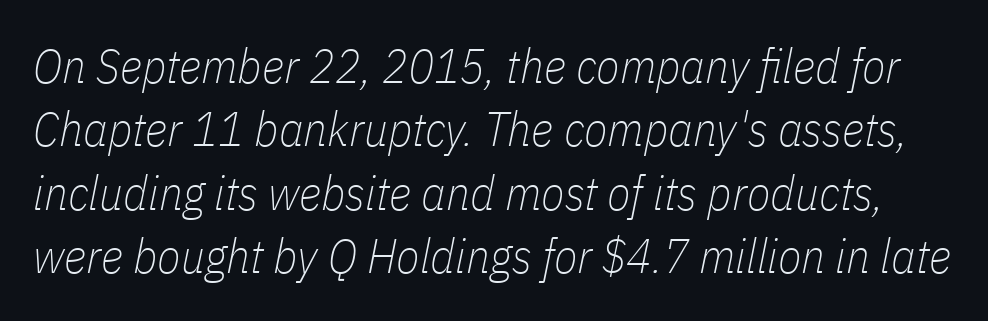
Q: Is the text bold? A: No.
Q: Is the text italic (slanted)? A: Yes, it leans right by about 11 degrees.
Q: Is the text underlined? A: No.
Q: Is the spacing between letters normal or unusually wide? A: Normal.
Q: Is the spacing between lines tight, normal or loose? A: Normal.
Q: Width (condensed, normal, or wide)? A: Condensed.
Q: Stroke contrast? A: Low.
Q: x-height? A: Medium.
Q: Monospaced? A: No.
